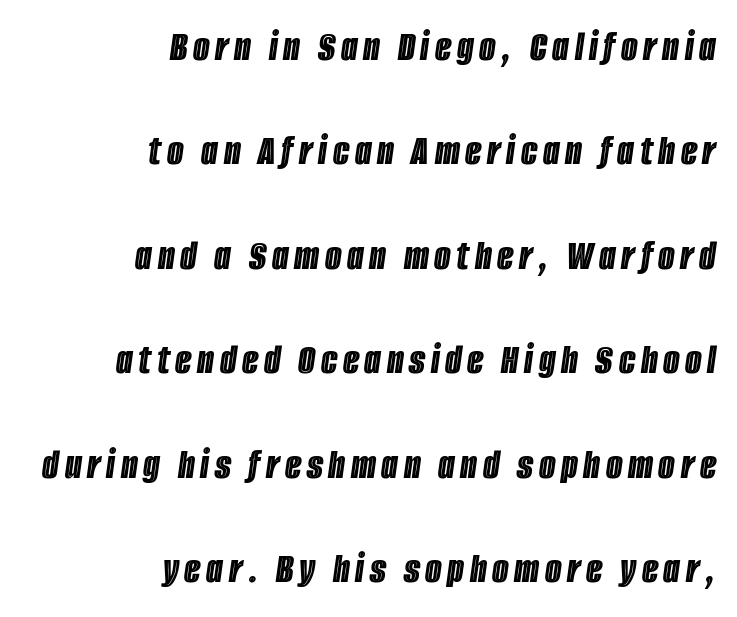
{"italic": "yes", "lean": "right", "slant_degrees": 8, "width": "condensed", "x_height": "large", "monospaced": "no", "underline": "no", "align": "right", "line_spacing": "loose", "line_spacing_ratio": 2.43, "glyph_px": 43}
